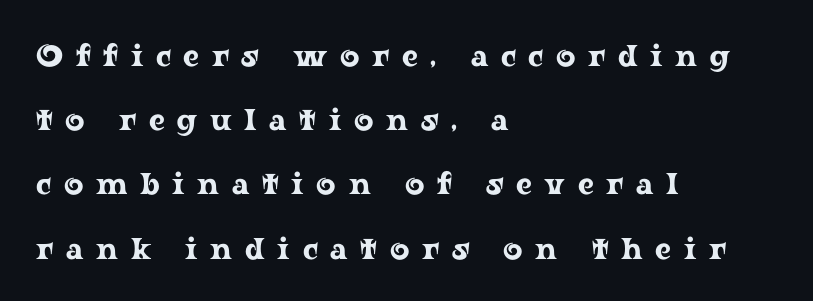
The image shows 30 px wide serif type, upright; set left-aligned, loose line spacing (2.14x), unusually wide letter spacing (+0.42 em), not underlined; low stroke contrast and a medium x-height.
